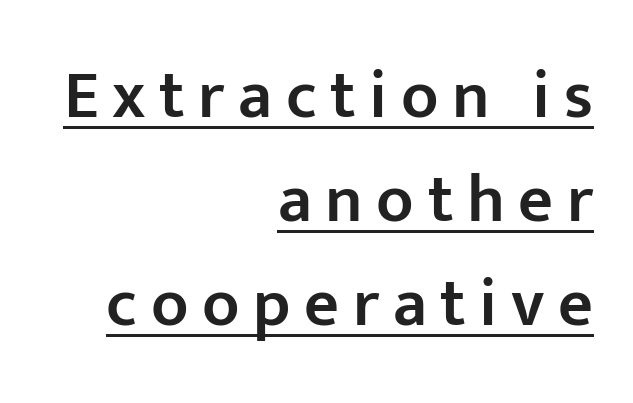
The image shows 68 px semibold sans-serif type, upright; set right-aligned, normal line spacing (1.53x), unusually wide letter spacing (+0.2 em), underlined; low stroke contrast and a medium x-height.
